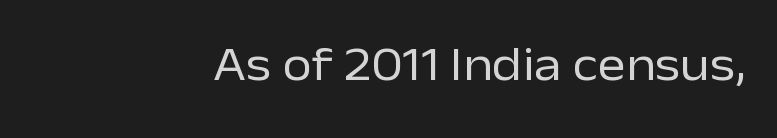
The image shows 48 px regular-weight sans-serif type, upright; set right-aligned, normal letter spacing, not underlined; low stroke contrast and a medium x-height.
